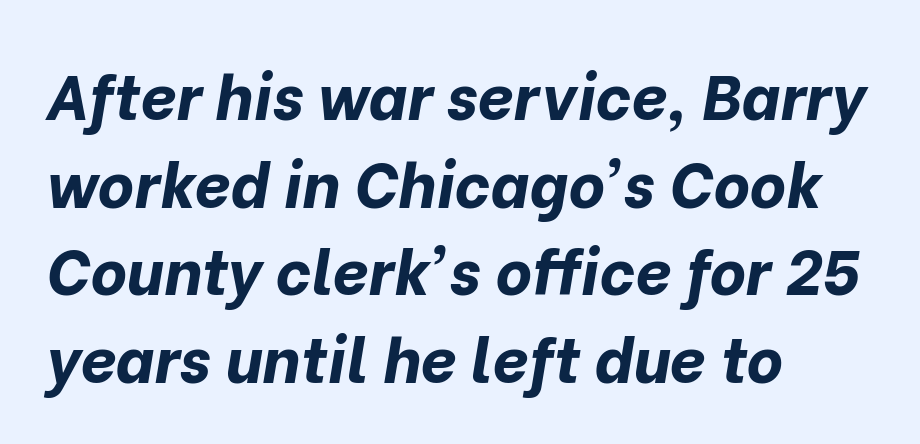
Q: Is the text bold? A: Yes.
Q: Is the text italic (slanted)? A: Yes, it leans right by about 10 degrees.
Q: Is the text underlined? A: No.
Q: How is the paragraph aligned? A: Left-aligned.
Q: Is the spacing between letters normal or unusually wide? A: Normal.
Q: Is the spacing between lines tight, normal or loose? A: Normal.
Q: Width (condensed, normal, or wide)? A: Normal.
Q: Stroke contrast? A: Low.
Q: x-height? A: Medium.
Q: Monospaced? A: No.
